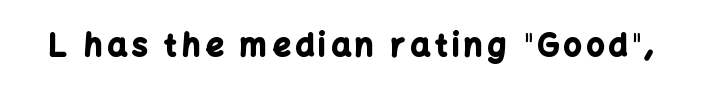
The image shows 31 px bold sans-serif type, upright; set not underlined; low stroke contrast and a medium x-height.
